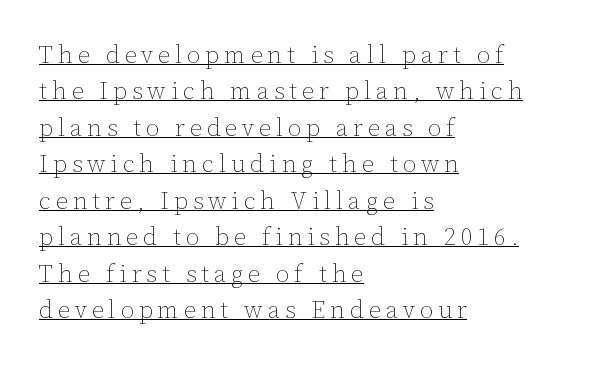
Q: Is the text bold? A: No.
Q: Is the text italic (slanted)? A: No, it is upright.
Q: Is the text underlined? A: Yes.
Q: How is the paragraph aligned? A: Left-aligned.
Q: Is the spacing between letters normal or unusually wide? A: Unusually wide.
Q: Is the spacing between lines tight, normal or loose? A: Normal.
